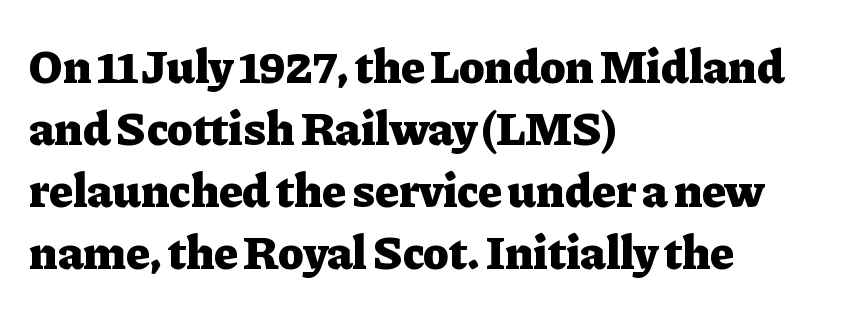
{"serif": "yes", "italic": "no", "bold": "yes", "weight": "heavy", "width": "normal", "stroke_contrast": "low", "x_height": "medium", "monospaced": "no", "underline": "no", "align": "left", "line_spacing": "normal", "line_spacing_ratio": 1.29, "letter_spacing": "normal", "letter_spacing_em": 0.0, "glyph_px": 48}
